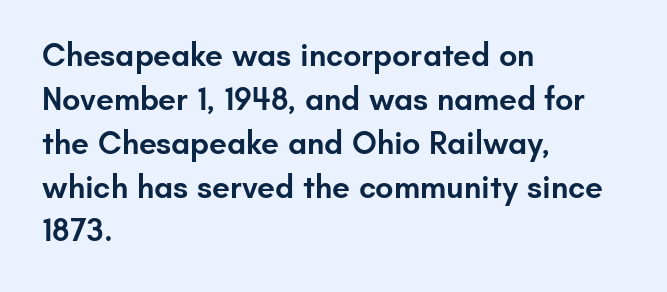
Does the weight exceed regular? Yes, but only to semibold. The compositor pushed each line to the left boundary. Does the lettering tilt? It doesn't — this is upright. Proportional: the letters do not fall into vertical columns. The type is set solid horizontally, with unmodified tracking. This sample keeps an unexceptional amount of space between lines.
